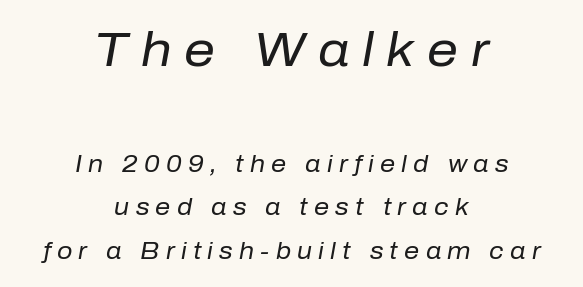
Glyph-to-glyph distance is far greater than everyday printed text. The lines in this sample share a center point and differ in where they start and stop. A clean baseline with only descenders dipping below it. Is this a fixed-width face? No — the glyphs have proportional, varying widths.
